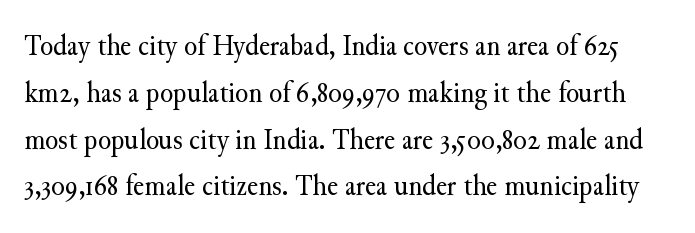
The image shows 30 px regular-weight serif type, upright; set normal line spacing (1.56x), normal letter spacing, not underlined; medium stroke contrast and a small x-height.
